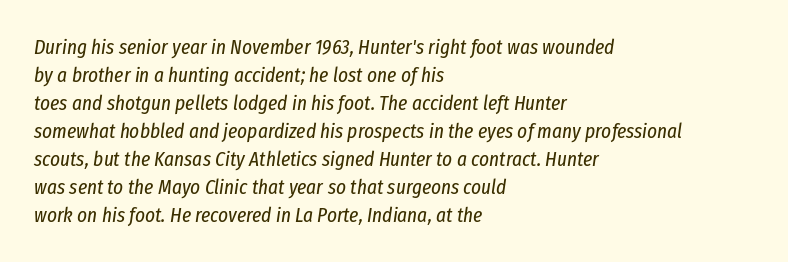
The image shows 21 px text type, italic (leaning right); set left-aligned, normal line spacing (1.33x), normal letter spacing, not underlined.
